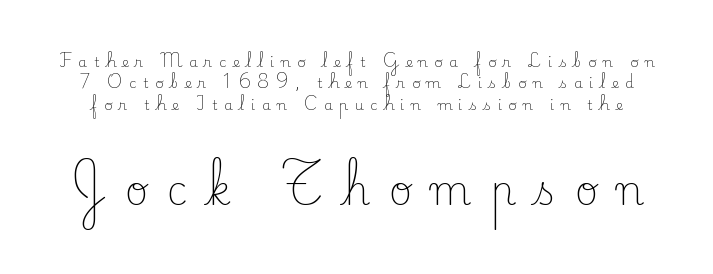
Q: Is the text bold? A: No.
Q: Is the text italic (slanted)? A: No, it is upright.
Q: Is the typeface a serif or a sans-serif typeface? A: Serif.
Q: Is the text underlined? A: No.
Q: Is the spacing between letters normal or unusually wide? A: Unusually wide.
Q: Is the spacing between lines tight, normal or loose? A: Normal.
Q: Which block of text is set in a larger size, the first (top) or the second (bottom)? A: The second (bottom) one.
Q: Width (condensed, normal, or wide)? A: Normal.
Q: Stroke contrast? A: Low.
Q: x-height? A: Small.
Q: Monospaced? A: No.
